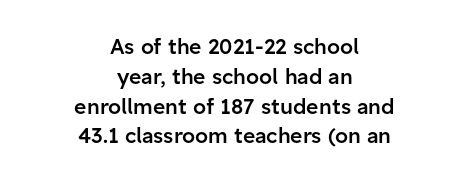
Evenly set lines give the paragraph a standard silhouette. The typography opts for an upright posture over an oblique one. No extra tracking has been applied to these lines. Semibold letterforms, between regular and bold. Has an underline been added? It has not.
